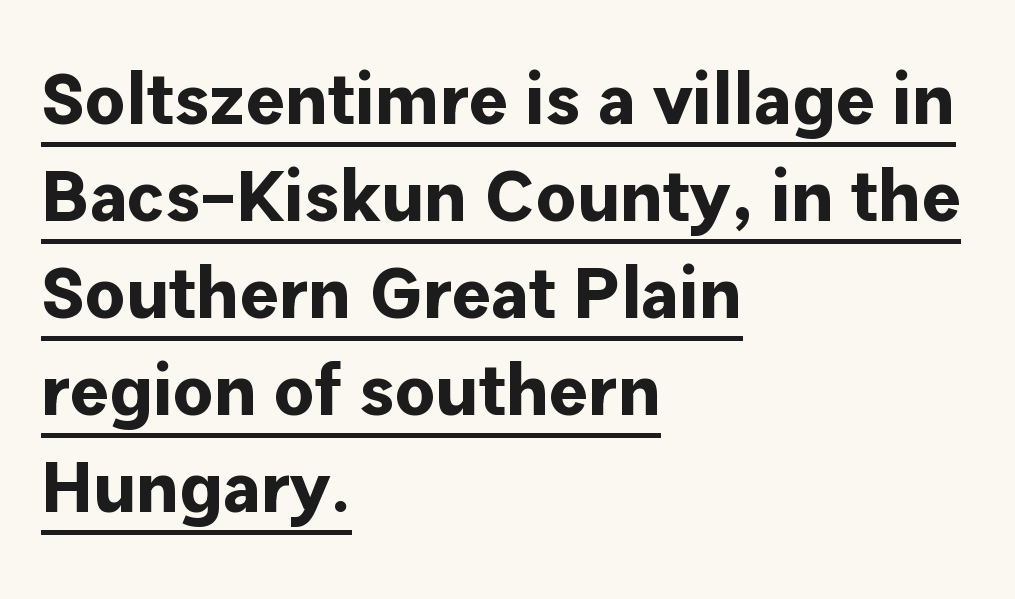
These lines keep a tight, regular rhythm from letter to letter. Successive baselines arrive at the customary interval. Character widths vary here, with narrow letters taking less room than wide ones. Reading down the block, your eye returns to a fixed left position each line. A sans-serif font was chosen for this passage. In terms of weight, the rendering is a true, heavy bold.
